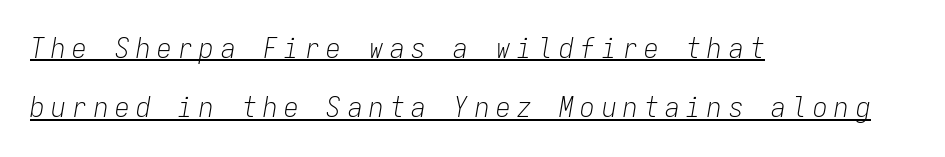
The image shows 29 px light, condensed type, italic (leaning right), monospaced; set left-aligned, loose line spacing (2.05x), unusually wide letter spacing (+0.23 em), underlined; low stroke contrast and a medium x-height.
